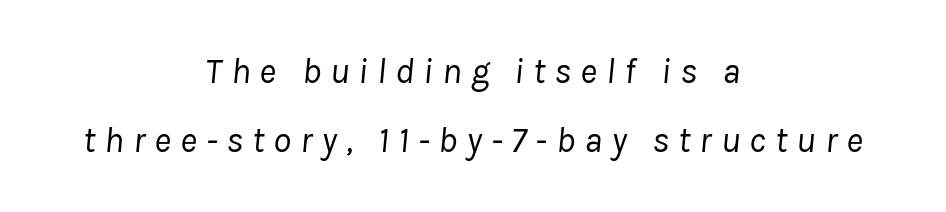
The image shows 36 px regular-weight type, italic (leaning right); set centered, loose line spacing (1.92x), unusually wide letter spacing (+0.25 em), not underlined; low stroke contrast and a medium x-height.
